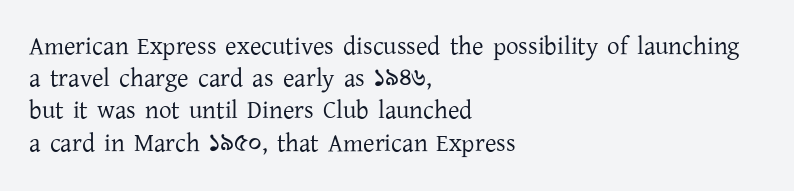
The image shows 25 px text type, upright; set left-aligned, normal line spacing (1.29x), normal letter spacing, not underlined.
